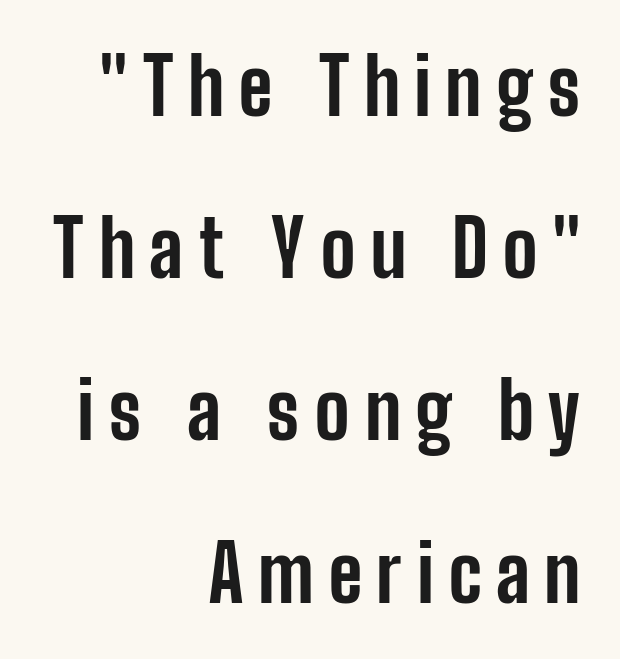
Q: Is the text bold? A: Yes.
Q: Is the text italic (slanted)? A: No, it is upright.
Q: Is the typeface a serif or a sans-serif typeface? A: Sans-serif.
Q: Is the text underlined? A: No.
Q: How is the paragraph aligned? A: Right-aligned.
Q: Is the spacing between lines tight, normal or loose? A: Loose.
Q: Width (condensed, normal, or wide)? A: Condensed.
Q: Stroke contrast? A: Low.
Q: x-height? A: Medium.
Q: Monospaced? A: No.
